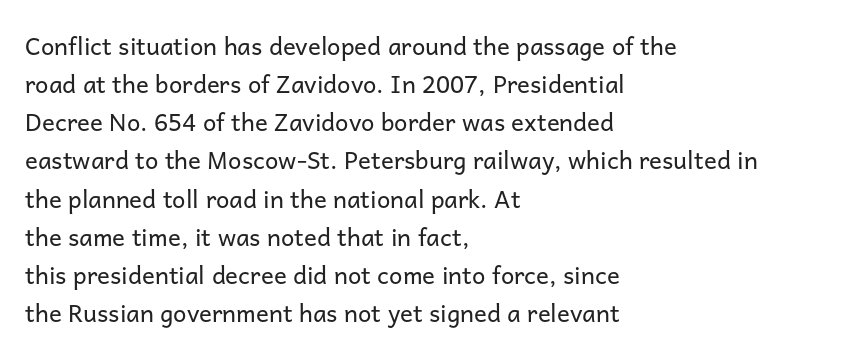
Q: Is the text bold? A: No.
Q: Is the text italic (slanted)? A: No, it is upright.
Q: Is the text underlined? A: No.
Q: How is the paragraph aligned? A: Left-aligned.
Q: Is the spacing between letters normal or unusually wide? A: Normal.
Q: Is the spacing between lines tight, normal or loose? A: Normal.
